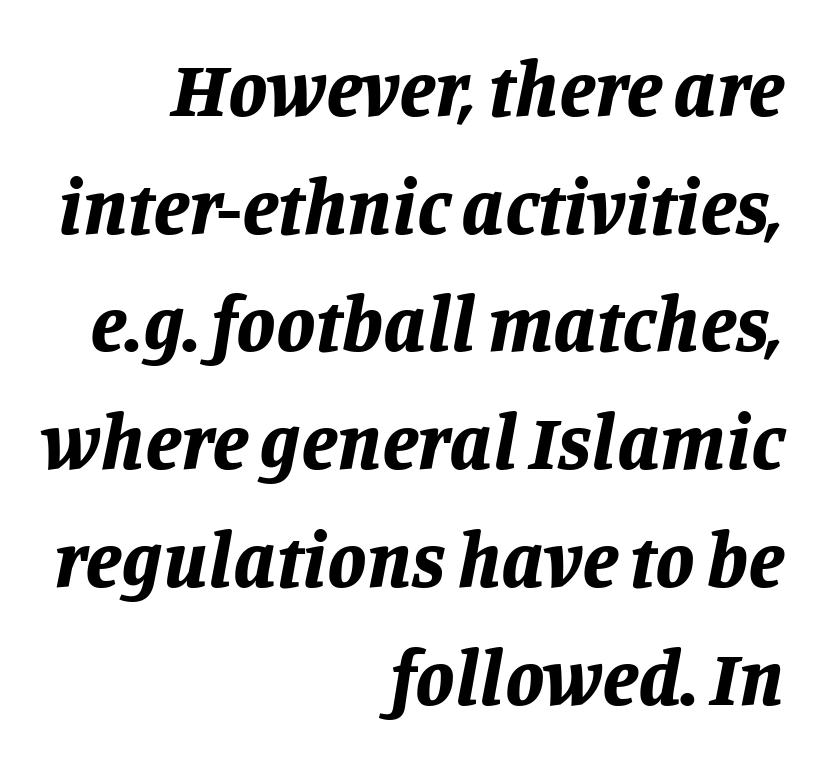
In terms of weight, the rendering is a true, heavy bold. Each new line begins a customary step beneath the previous one. Spacing verdict: proportional, widths tailored to each character. The type is set solid horizontally, with unmodified tracking.
